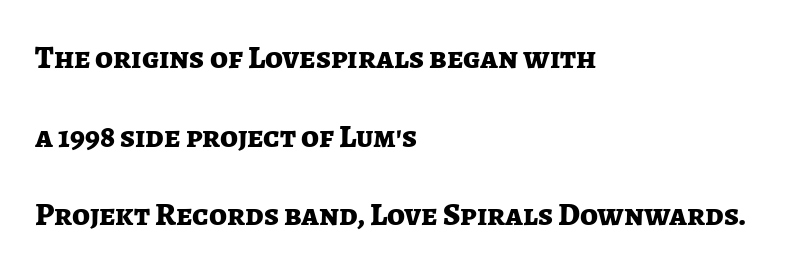
Serifs: no, the terminals of the letterforms are clean. Rows of type keep a wide berth in the vertical direction. One-word summary of the alignment: left. Strong, thick strokes mark this as bold type. Quick note: underline off. Is there any slant? The stems are plumb.
